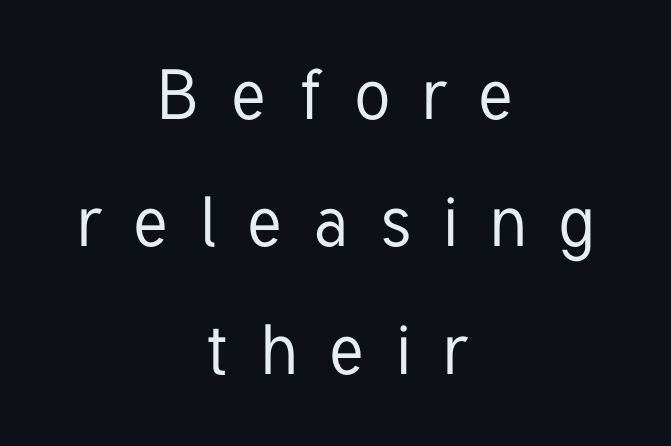
{"serif": "no", "italic": "no", "width": "condensed", "stroke_contrast": "low", "x_height": "medium", "monospaced": "no", "underline": "no", "align": "center", "line_spacing_ratio": 1.82, "letter_spacing": "wide", "letter_spacing_em": 0.46, "glyph_px": 70}
